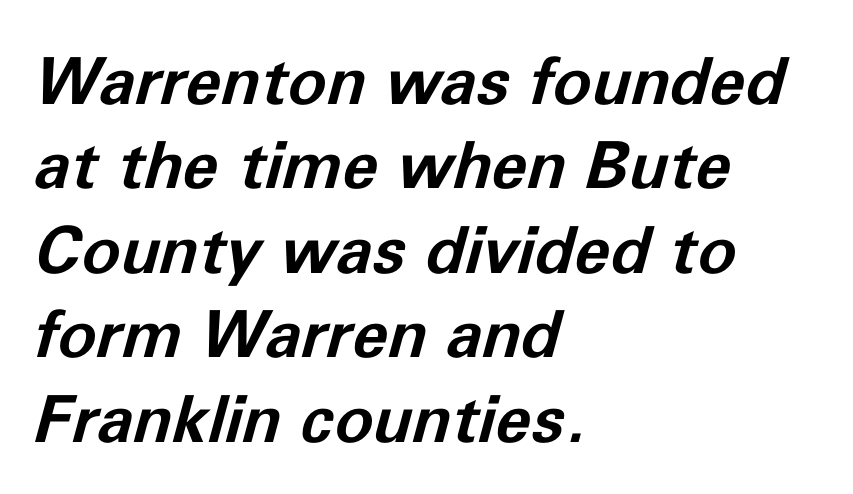
The image shows 65 px bold type, italic (leaning right); set left-aligned, normal line spacing (1.3x), normal letter spacing, not underlined; low stroke contrast and a medium x-height.
